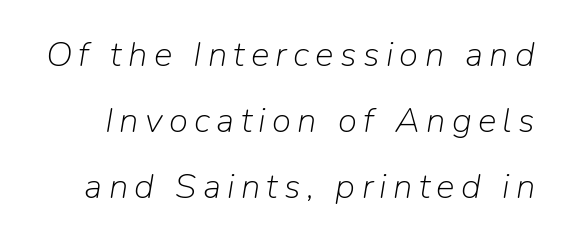
The image shows 35 px light type, italic (leaning right); set line spacing 1.89x, not underlined; low stroke contrast and a medium x-height.
